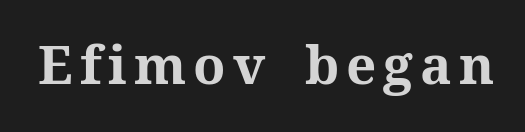
{"serif": "yes", "italic": "no", "bold": "yes", "weight": "bold", "width": "normal", "stroke_contrast": "medium", "x_height": "medium", "monospaced": "no", "underline": "no", "glyph_px": 53}
